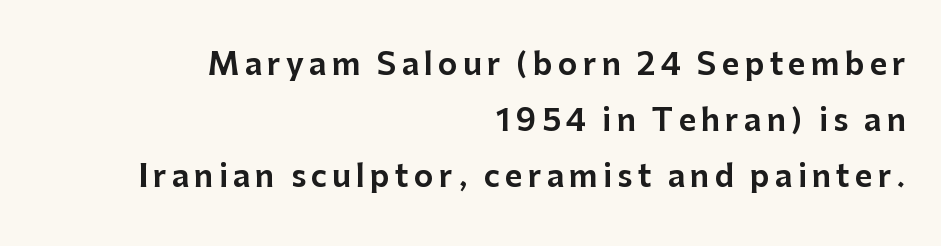
Q: Is the text italic (slanted)? A: No, it is upright.
Q: Is the typeface a serif or a sans-serif typeface? A: Sans-serif.
Q: Is the text underlined? A: No.
Q: How is the paragraph aligned? A: Right-aligned.
Q: Width (condensed, normal, or wide)? A: Normal.
Q: Stroke contrast? A: Low.
Q: x-height? A: Medium.
Q: Monospaced? A: No.
